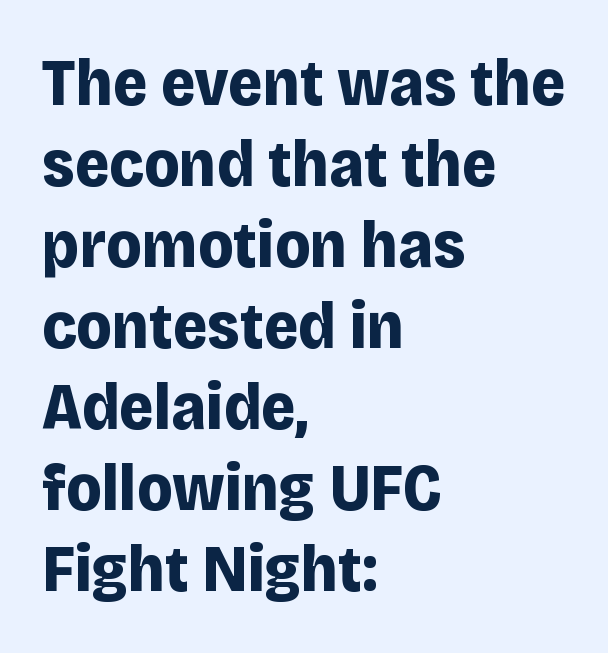
{"serif": "no", "italic": "no", "bold": "yes", "weight": "bold", "width": "normal", "stroke_contrast": "low", "x_height": "large", "monospaced": "no", "underline": "no", "align": "left", "line_spacing_ratio": 1.21, "letter_spacing": "normal", "letter_spacing_em": 0.0, "glyph_px": 67}
